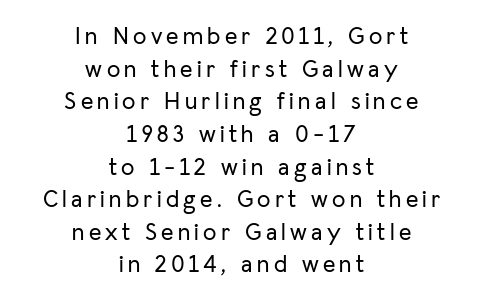
{"italic": "no", "underline": "no", "align": "center", "line_spacing": "normal", "line_spacing_ratio": 1.36, "glyph_px": 24}
